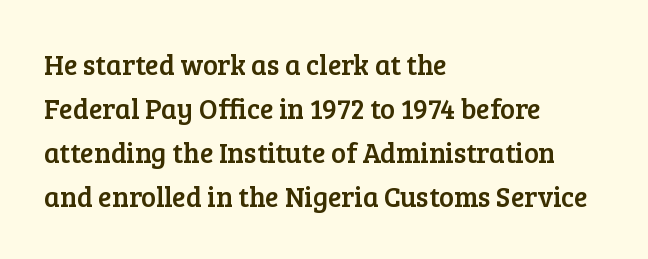
{"serif": "yes", "italic": "no", "width": "normal", "stroke_contrast": "low", "x_height": "medium", "monospaced": "no", "underline": "no", "align": "left", "line_spacing": "normal", "line_spacing_ratio": 1.57, "letter_spacing": "normal", "letter_spacing_em": 0.0, "glyph_px": 28}
